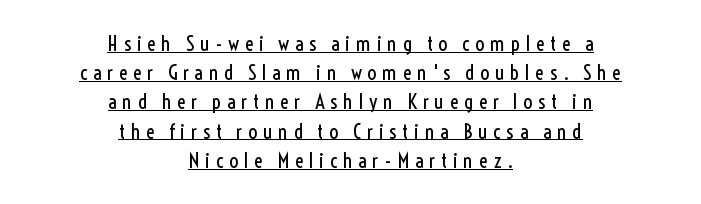
Compared with typical body copy, the letter spacing here is much looser. The rendering positions every line midway between the sides. It's the straight-up-and-down kind of type. The lettering is marked with a stroke running underneath it.
